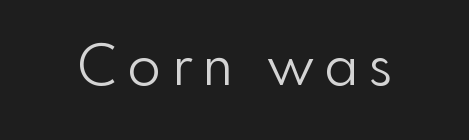
{"serif": "no", "italic": "no", "bold": "no", "weight": "light", "width": "normal", "x_height": "small", "monospaced": "no", "underline": "no", "letter_spacing": "wide", "letter_spacing_em": 0.2, "glyph_px": 55}
